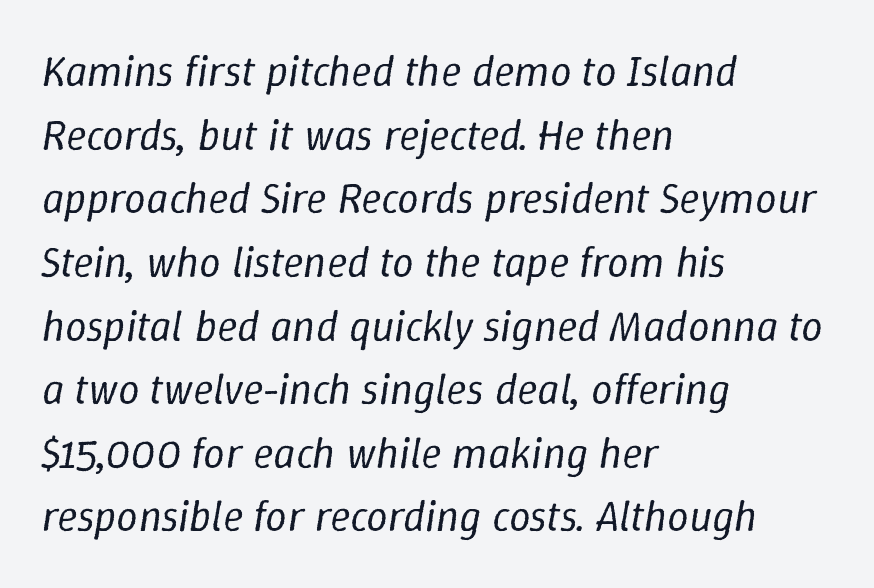
{"italic": "yes", "lean": "right", "slant_degrees": 9, "bold": "no", "weight": "regular", "width": "normal", "stroke_contrast": "low", "x_height": "medium", "monospaced": "no", "underline": "no", "align": "left", "line_spacing": "normal", "line_spacing_ratio": 1.48, "letter_spacing": "normal", "letter_spacing_em": 0.0, "glyph_px": 43}
